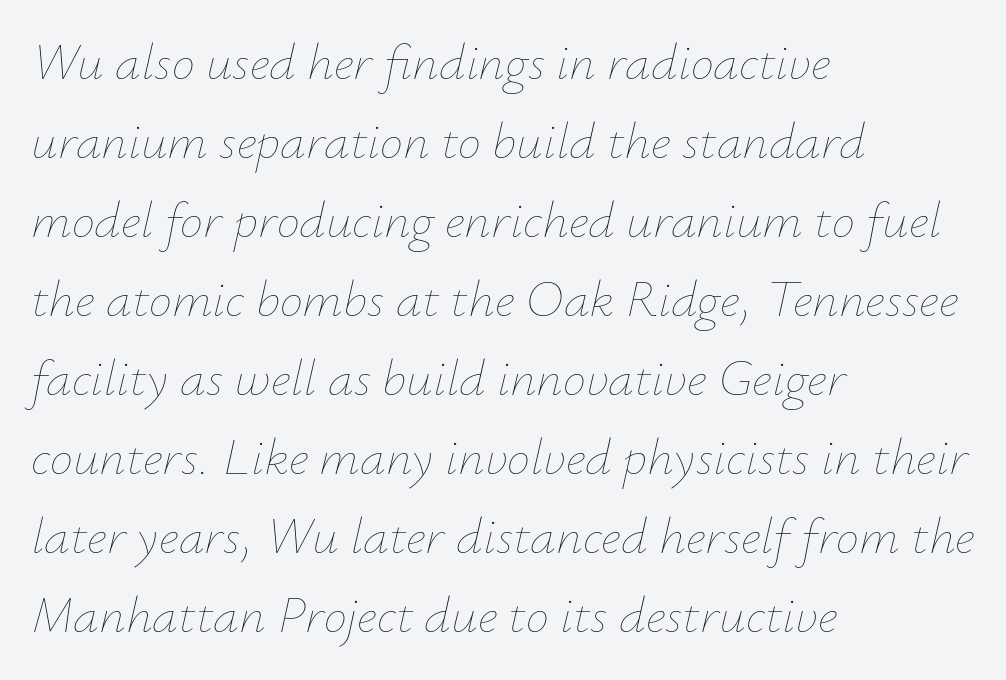
The image shows 52 px thin type, italic (leaning right); set left-aligned, normal line spacing (1.52x), normal letter spacing, not underlined; low stroke contrast and a small x-height.
